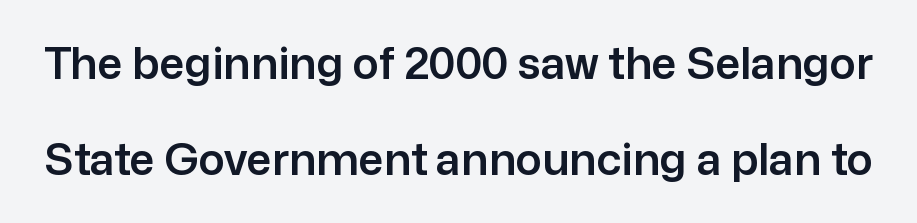
Italic? Not at all — the glyphs are vertical. Look at the bottom of the vertical strokes: they stop flat, with no serifs. This rendering features lettering with no underline. Nothing unusual about the tracking: characters are spaced as the font intends. A great deal of white space separates one row of letters from the next. Character widths vary here, with narrow letters taking less room than wide ones.
